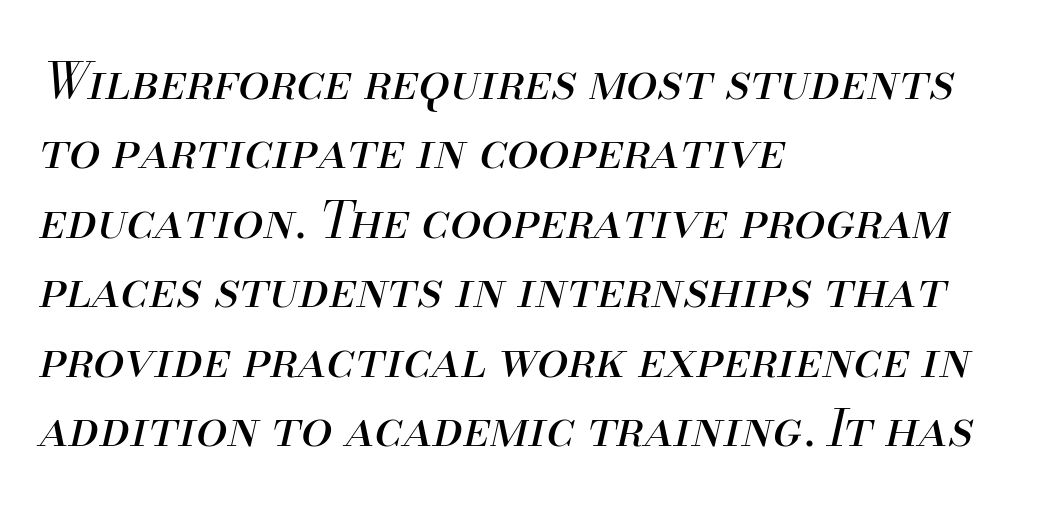
Q: Is the text bold? A: No.
Q: Is the text italic (slanted)? A: Yes, it leans right by about 13 degrees.
Q: Is the text underlined? A: No.
Q: How is the paragraph aligned? A: Left-aligned.
Q: Is the spacing between letters normal or unusually wide? A: Normal.
Q: Is the spacing between lines tight, normal or loose? A: Normal.
Q: Width (condensed, normal, or wide)? A: Normal.
Q: Stroke contrast? A: Medium.
Q: x-height? A: Small.
Q: Monospaced? A: No.
